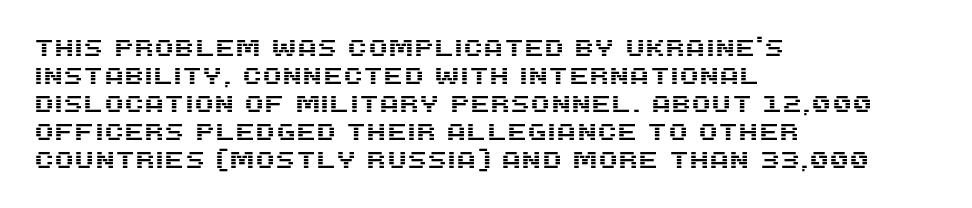
{"italic": "no", "underline": "no", "align": "left", "line_spacing_ratio": 1.22, "letter_spacing": "normal", "letter_spacing_em": 0.0, "glyph_px": 23}
